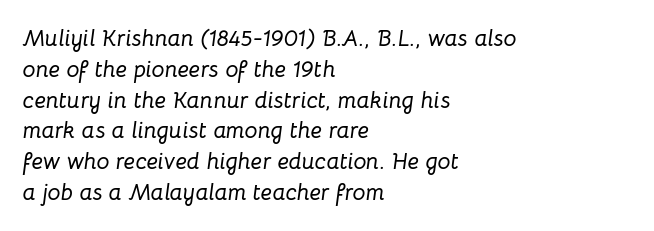
Q: Is the text italic (slanted)? A: Yes, it leans right by about 8 degrees.
Q: Is the text underlined? A: No.
Q: How is the paragraph aligned? A: Left-aligned.
Q: Is the spacing between letters normal or unusually wide? A: Normal.
Q: Is the spacing between lines tight, normal or loose? A: Normal.
